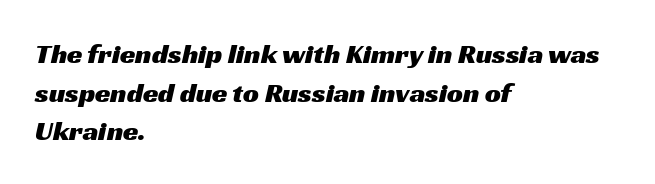
The image shows 28 px wide sans-serif type; set left-aligned, normal line spacing (1.38x), normal letter spacing, not underlined; medium stroke contrast and a medium x-height.
